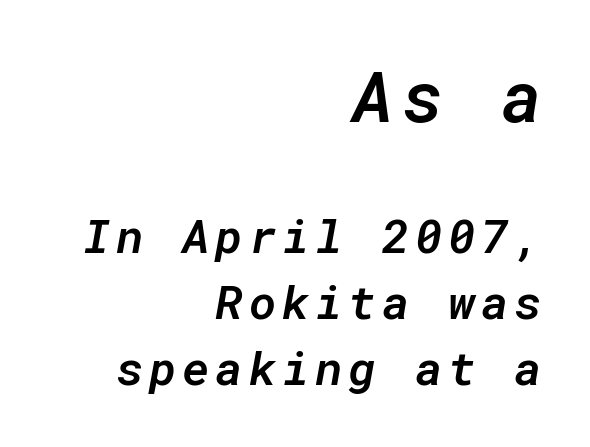
{"italic": "yes", "lean": "right", "slant_degrees": 10, "bold": "semi", "weight": "semibold", "width": "normal", "stroke_contrast": "low", "x_height": "medium", "monospaced": "yes", "underline": "no", "align": "right", "line_spacing": "normal", "line_spacing_ratio": 1.41, "larger_block": "first", "size_ratio": 1.49, "glyph_px": 70}
